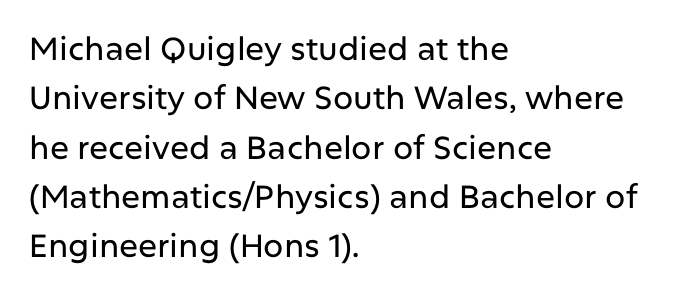
Between one letter and the next there's only the usual sliver of space. The line-height multiplier appears to be the usual default. Each letter keeps its own natural width here, so spacing adapts to shape. The glyphs in this specimen are sans serif. The passage shown is not underscored anywhere. This sample uses an upright cut, with every glyph sitting square on the baseline.
